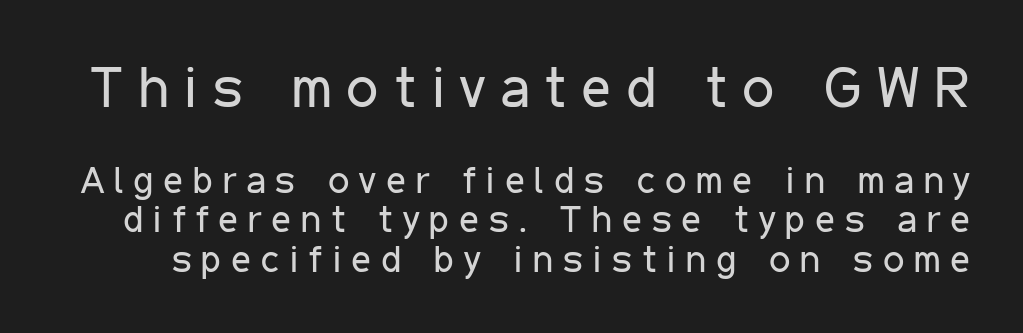
Q: Is the text bold? A: No.
Q: Is the text italic (slanted)? A: No, it is upright.
Q: Is the typeface a serif or a sans-serif typeface? A: Sans-serif.
Q: Is the text underlined? A: No.
Q: Is the spacing between letters normal or unusually wide? A: Unusually wide.
Q: Is the spacing between lines tight, normal or loose? A: Tight.
Q: Which block of text is set in a larger size, the first (top) or the second (bottom)? A: The first (top) one.
Q: Width (condensed, normal, or wide)? A: Condensed.
Q: Stroke contrast? A: Low.
Q: x-height? A: Medium.
Q: Monospaced? A: No.
